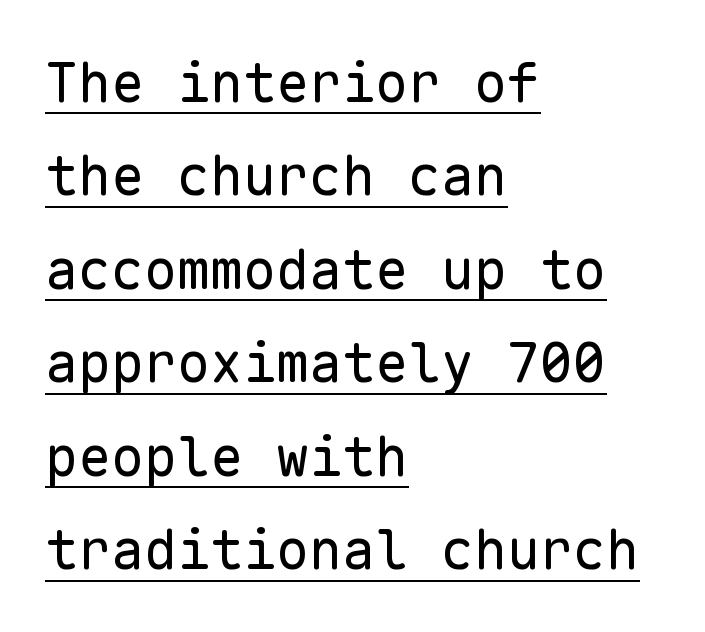
The image shows 55 px regular-weight sans-serif type, upright, monospaced; set left-aligned, normal line spacing (1.7x), normal letter spacing, underlined; low stroke contrast and a medium x-height.
